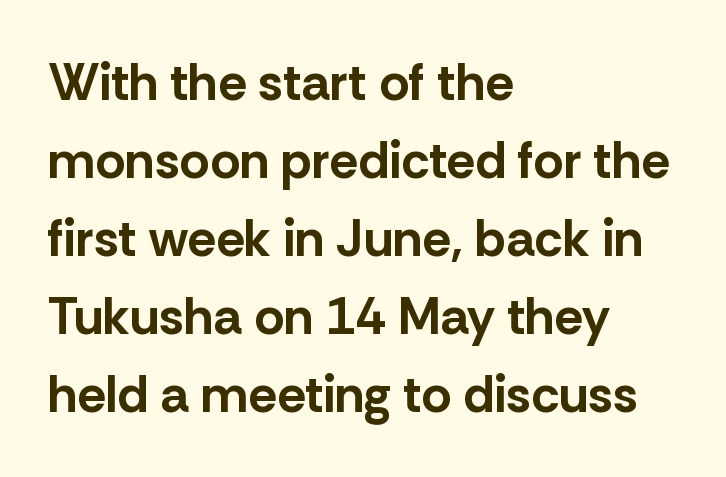
Clear beneath every line of the passage. These lines are composed in type without serifs. In terms of posture, this sample is upright. Set as a true bold cut, around the 700 mark.
